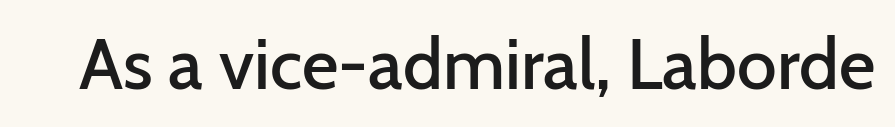
{"serif": "no", "italic": "no", "bold": "semi", "weight": "semibold", "width": "normal", "stroke_contrast": "low", "x_height": "medium", "monospaced": "no", "underline": "no", "letter_spacing": "normal", "letter_spacing_em": 0.0, "glyph_px": 71}
